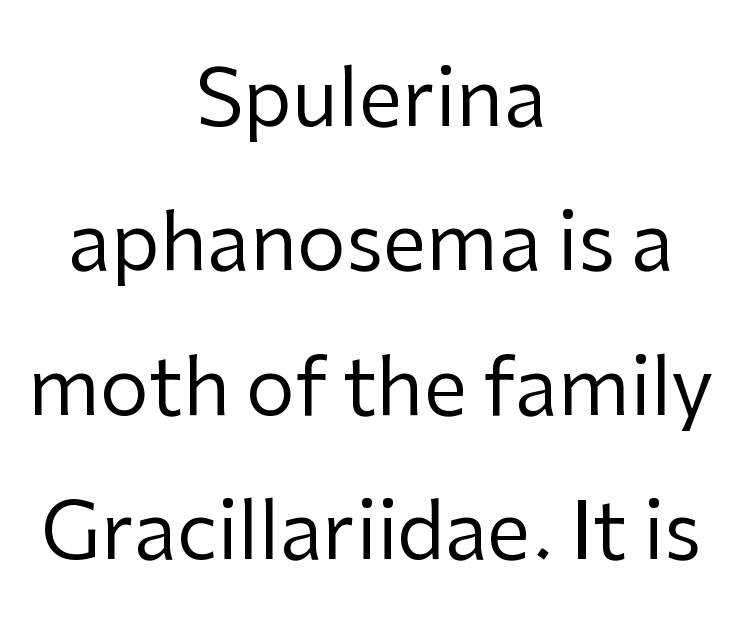
Q: Is the text bold? A: No.
Q: Is the text italic (slanted)? A: No, it is upright.
Q: Is the typeface a serif or a sans-serif typeface? A: Sans-serif.
Q: Is the text underlined? A: No.
Q: How is the paragraph aligned? A: Centered.
Q: Is the spacing between letters normal or unusually wide? A: Normal.
Q: Width (condensed, normal, or wide)? A: Normal.
Q: Stroke contrast? A: Low.
Q: x-height? A: Medium.
Q: Monospaced? A: No.
